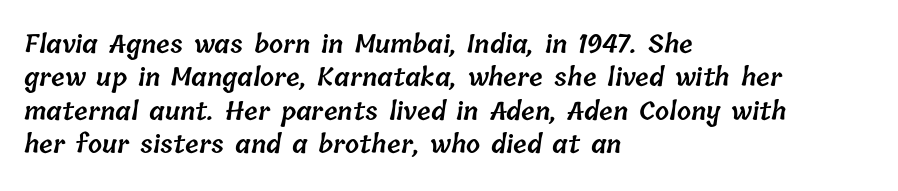
The image shows 25 px text type; set left-aligned, normal line spacing (1.34x), normal letter spacing, not underlined.
